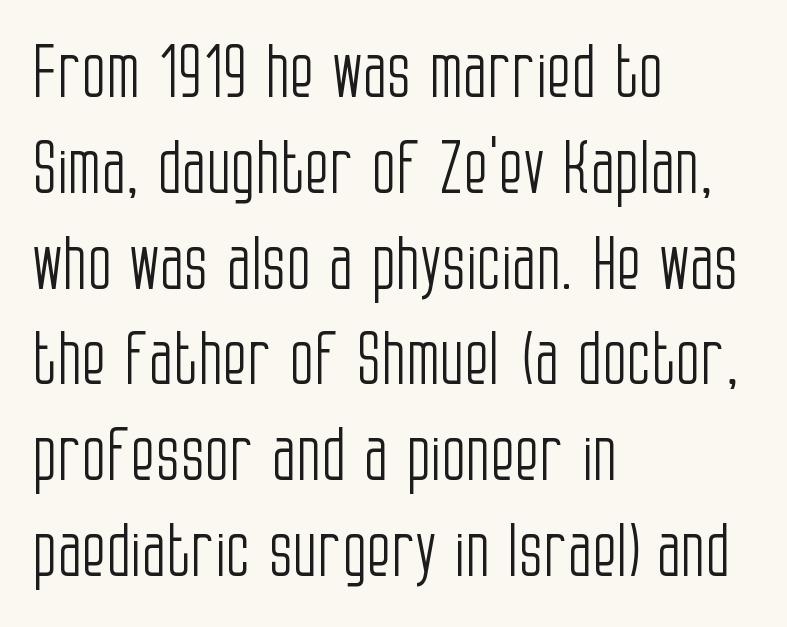
{"serif": "no", "italic": "no", "bold": "no", "weight": "light", "width": "condensed", "stroke_contrast": "low", "x_height": "large", "monospaced": "no", "underline": "no", "align": "left", "line_spacing": "normal", "line_spacing_ratio": 1.33, "letter_spacing": "normal", "letter_spacing_em": 0.0, "glyph_px": 72}
